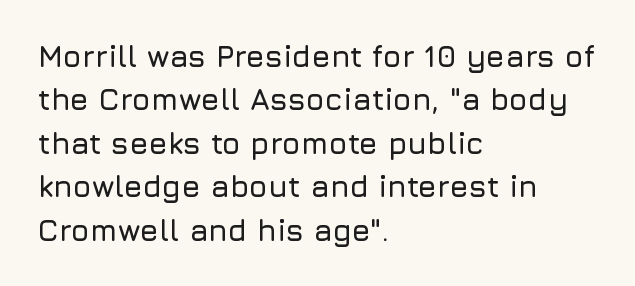
The image shows 30 px sans-serif type, upright; set left-aligned, normal line spacing (1.45x), normal letter spacing, not underlined; low stroke contrast and a medium x-height.
